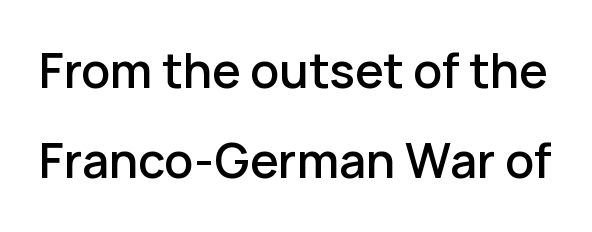
Quick note: underline off. Each letter keeps its own natural width here, so spacing adapts to shape. Ascenders rise straight up at ninety degrees. The glyphs in this specimen are sans serif. Honestly, the letter spacing is just normal — you wouldn't notice it. The face used here is a semibold: visibly heavier than regular, lighter than bold.
